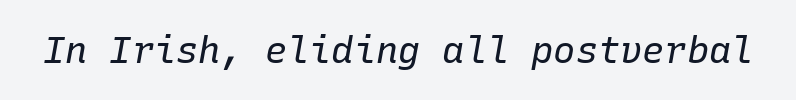
Words appear dense and cohesive because spacing is normal. The letterforms sit at book weight or below. Think of a typewriter: that constant character pitch is what you see here. Check the space under the baseline: it is left empty. In terms of posture, this sample is oblique.
